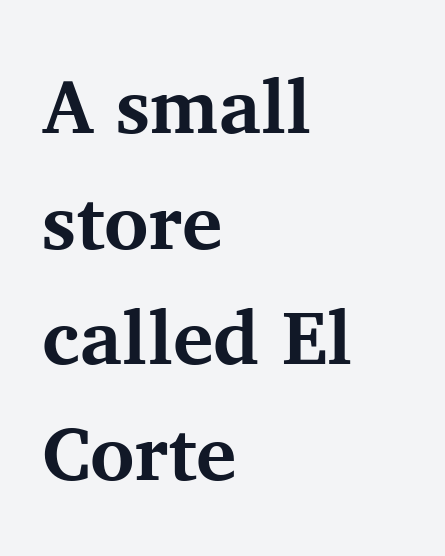
{"serif": "yes", "italic": "no", "bold": "yes", "weight": "bold", "width": "normal", "stroke_contrast": "medium", "x_height": "medium", "monospaced": "no", "underline": "no", "align": "left", "line_spacing": "normal", "line_spacing_ratio": 1.52, "letter_spacing": "normal", "letter_spacing_em": 0.0, "glyph_px": 76}
